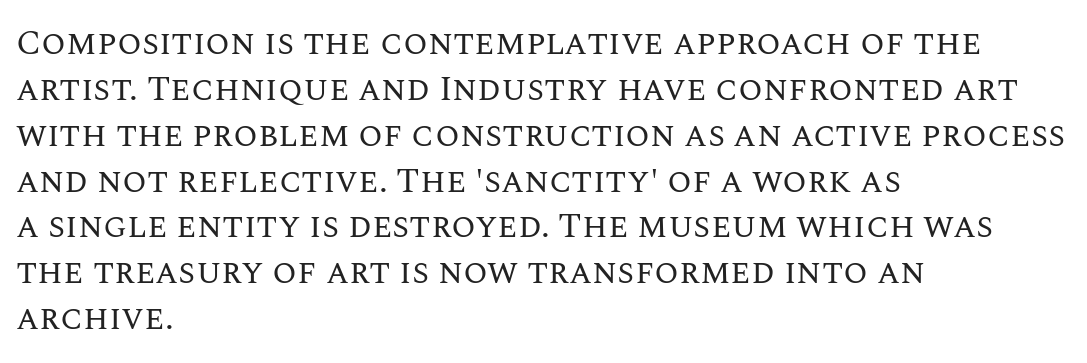
{"italic": "no", "bold": "no", "weight": "regular", "width": "normal", "stroke_contrast": "medium", "x_height": "large", "monospaced": "no", "underline": "no", "align": "left", "line_spacing": "normal", "line_spacing_ratio": 1.31, "letter_spacing": "normal", "letter_spacing_em": 0.0, "glyph_px": 35}
